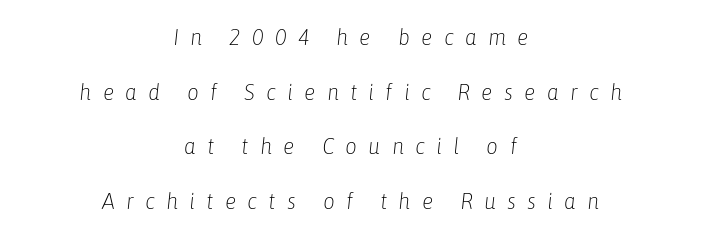
Q: Is the text bold? A: No.
Q: Is the text italic (slanted)? A: Yes, it leans right by about 6 degrees.
Q: Is the text underlined? A: No.
Q: How is the paragraph aligned? A: Centered.
Q: Is the spacing between letters normal or unusually wide? A: Unusually wide.
Q: Is the spacing between lines tight, normal or loose? A: Loose.
